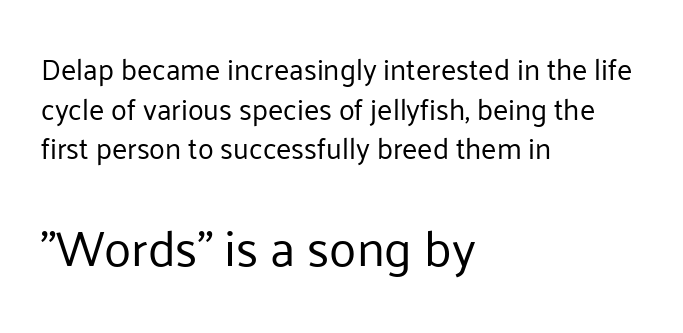
Q: Is the text bold? A: No.
Q: Is the text italic (slanted)? A: No, it is upright.
Q: Is the typeface a serif or a sans-serif typeface? A: Sans-serif.
Q: Is the text underlined? A: No.
Q: How is the paragraph aligned? A: Left-aligned.
Q: Is the spacing between letters normal or unusually wide? A: Normal.
Q: Is the spacing between lines tight, normal or loose? A: Normal.
Q: Which block of text is set in a larger size, the first (top) or the second (bottom)? A: The second (bottom) one.
Q: Width (condensed, normal, or wide)? A: Normal.
Q: Stroke contrast? A: Low.
Q: x-height? A: Medium.
Q: Monospaced? A: No.
